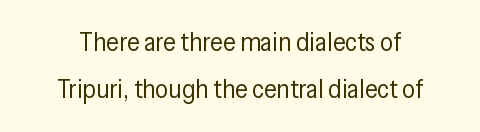
The image shows 26 px text type, upright; set line spacing 1.81x, normal letter spacing, not underlined.
